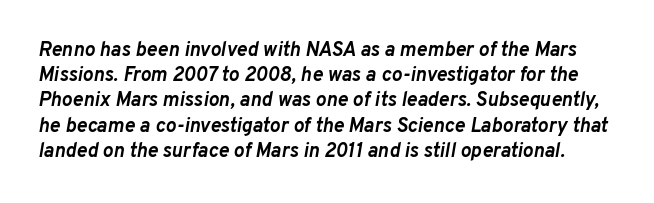
The image shows 20 px bold type, italic (leaning right); set normal line spacing (1.26x), normal letter spacing, not underlined.
